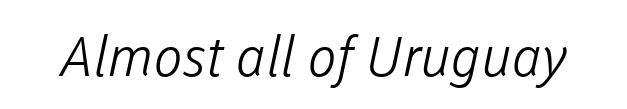
The image shows 55 px light sans-serif type; set normal letter spacing, not underlined; low stroke contrast and a medium x-height.
